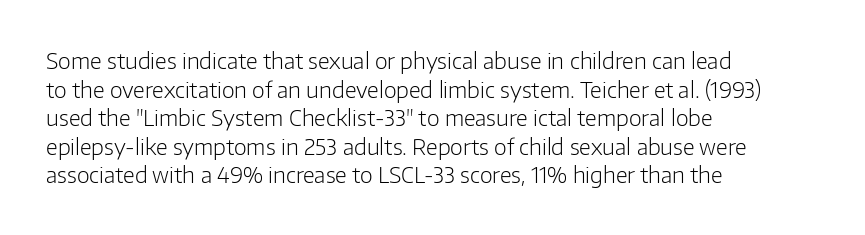
Q: Is the text bold? A: No.
Q: Is the text italic (slanted)? A: No, it is upright.
Q: Is the text underlined? A: No.
Q: How is the paragraph aligned? A: Left-aligned.
Q: Is the spacing between letters normal or unusually wide? A: Normal.
Q: Is the spacing between lines tight, normal or loose? A: Normal.
